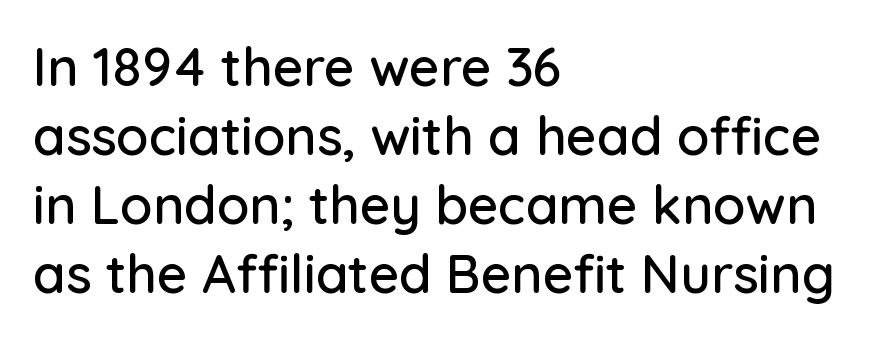
The image shows 53 px sans-serif type, upright; set left-aligned, normal line spacing (1.3x), normal letter spacing, not underlined; low stroke contrast and a medium x-height.
